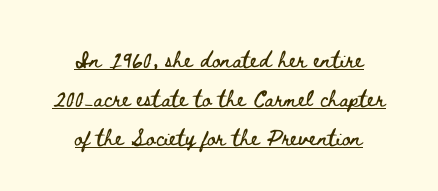
The lines in this sample share a center point and differ in where they start and stop. This rendering leaves character spacing at its baseline value. Underline: present.
